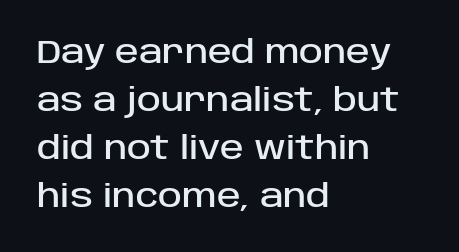
The image shows 32 px sans-serif type, upright; set left-aligned, normal line spacing (1.5x), normal letter spacing, not underlined; low stroke contrast and a large x-height.
